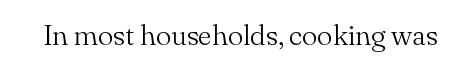
The lettering holds an erect, upright posture throughout. Decoration check: the copy has no underline. Weight class: somewhere from thin through regular. The letters advance in unequal steps, a hallmark of proportional type. Between one letter and the next there's only the usual sliver of space.
